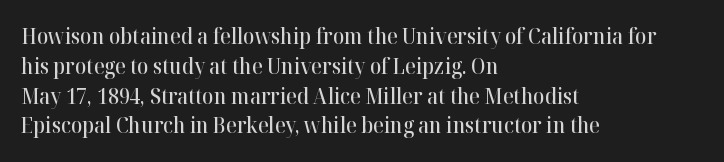
The image shows 21 px text type, upright; set left-aligned, normal line spacing (1.42x), normal letter spacing, not underlined.
